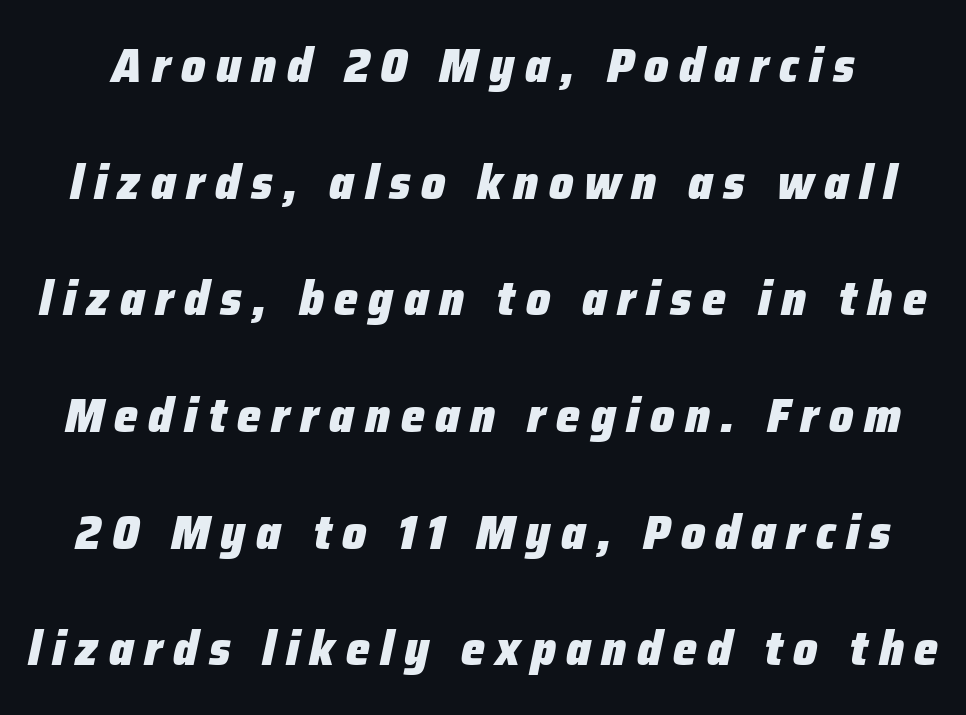
Q: Is the text bold? A: Yes.
Q: Is the text italic (slanted)? A: Yes, it leans right by about 12 degrees.
Q: Is the text underlined? A: No.
Q: Is the spacing between letters normal or unusually wide? A: Unusually wide.
Q: Is the spacing between lines tight, normal or loose? A: Loose.
Q: Width (condensed, normal, or wide)? A: Normal.
Q: Stroke contrast? A: Low.
Q: x-height? A: Medium.
Q: Monospaced? A: No.
